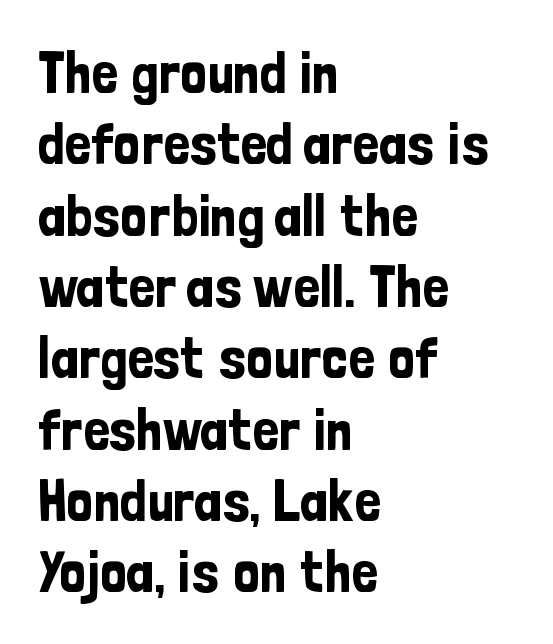
The image shows 58 px condensed sans-serif type, upright; set left-aligned, line spacing 1.23x, normal letter spacing, not underlined; low stroke contrast and a medium x-height.
